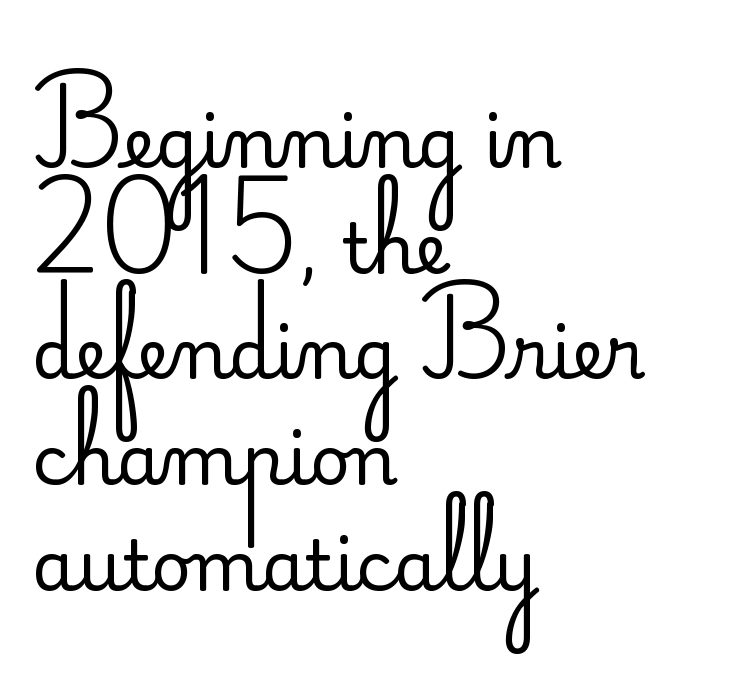
{"serif": "no", "italic": "no", "bold": "no", "weight": "regular", "width": "normal", "stroke_contrast": "low", "x_height": "small", "monospaced": "no", "underline": "no", "align": "left", "line_spacing": "normal", "line_spacing_ratio": 1.51, "letter_spacing": "normal", "letter_spacing_em": 0.0, "glyph_px": 70}
